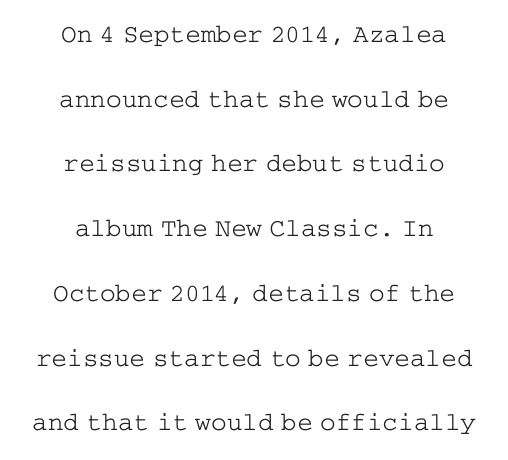
Q: Is the text bold? A: No.
Q: Is the text italic (slanted)? A: No, it is upright.
Q: Is the text underlined? A: No.
Q: How is the paragraph aligned? A: Centered.
Q: Is the spacing between letters normal or unusually wide? A: Normal.
Q: Is the spacing between lines tight, normal or loose? A: Loose.
